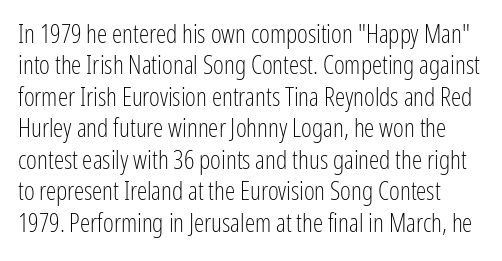
The image shows 26 px text type, upright; set line spacing 1.21x, normal letter spacing, not underlined.
